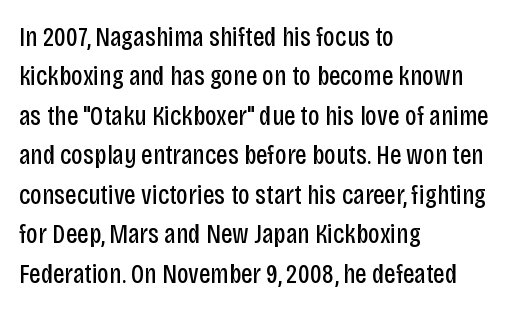
{"serif": "no", "italic": "no", "bold": "no", "weight": "regular", "width": "condensed", "stroke_contrast": "low", "x_height": "large", "monospaced": "no", "underline": "no", "align": "left", "line_spacing": "normal", "line_spacing_ratio": 1.41, "letter_spacing": "normal", "letter_spacing_em": 0.0, "glyph_px": 28}
